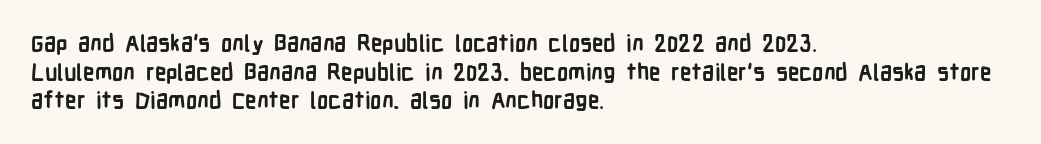
The image shows 23 px bold type, upright; set left-aligned, line spacing 1.24x, normal letter spacing, not underlined.
